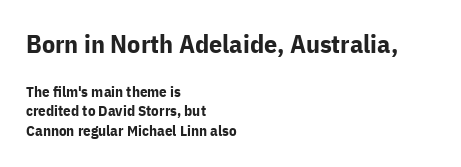
The letters are bold, with thick, heavy strokes. Posture: vertical. Glyph-to-glyph distance matches everyday printed text. Normally led — the rows are evenly, conventionally spaced. The compositor pushed each line to the left boundary.
